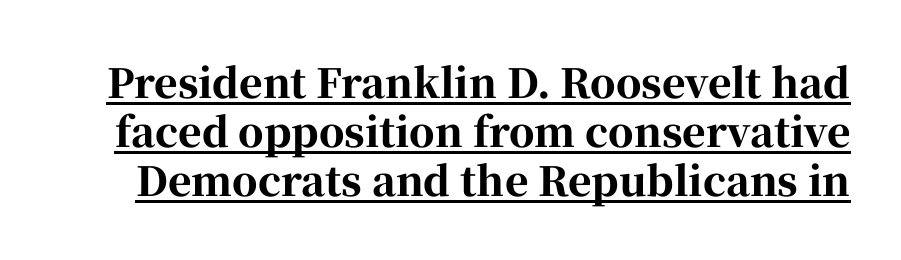
Heft: maximum for text — a bold. Look at the tracking — it's just the regular setting, nothing added. Think of a printed novel: that variable character pitch is what you see here. Emphasis is given by a line drawn under the lettering.
